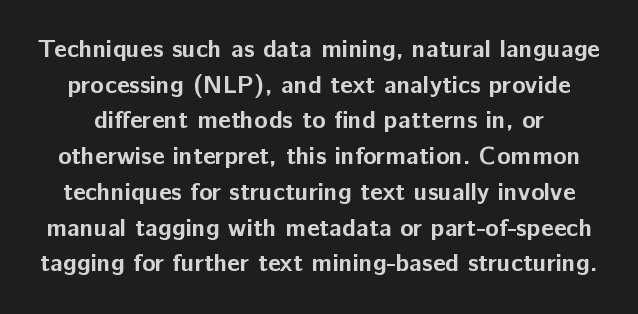
The image shows 25 px bold type, upright; set normal line spacing (1.43x), normal letter spacing, not underlined.
